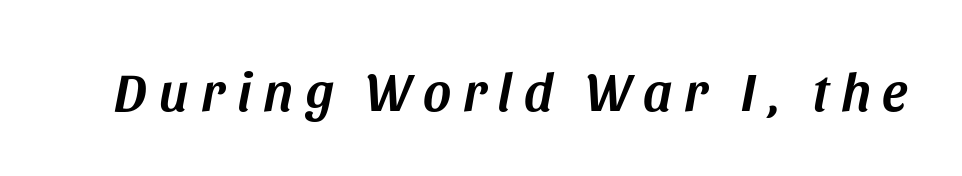
Q: Is the text italic (slanted)? A: Yes, it leans right by about 11 degrees.
Q: Is the text underlined? A: No.
Q: Is the spacing between letters normal or unusually wide? A: Unusually wide.
Q: Width (condensed, normal, or wide)? A: Normal.
Q: Stroke contrast? A: Medium.
Q: x-height? A: Large.
Q: Monospaced? A: No.
